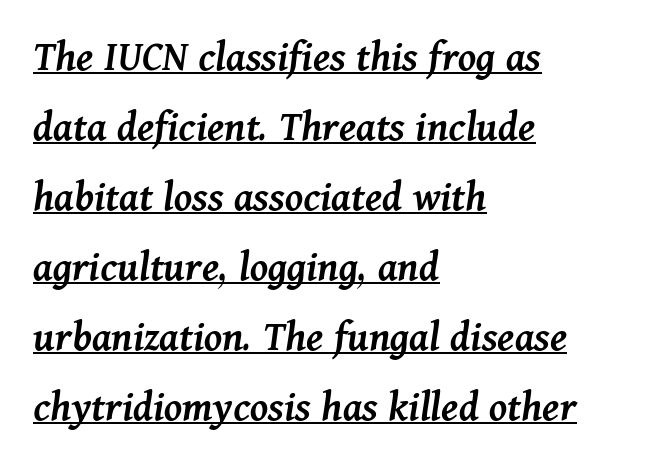
Is there much room between lines? A standard amount, neither cramped nor airy. Each letter keeps its own natural width here, so spacing adapts to shape. Each word holds together tightly as a unit, with standard inter-letter gaps. Visually the block forms a straight wall on the left and a jagged coastline on the right. The face used here appears with an underline applied.
